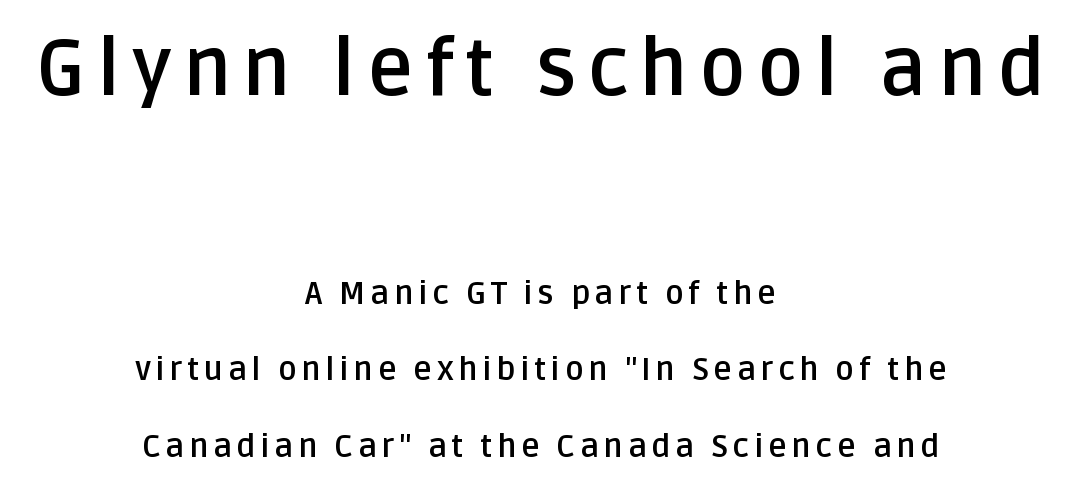
{"serif": "no", "italic": "no", "bold": "yes", "weight": "semibold", "width": "normal", "stroke_contrast": "low", "x_height": "large", "monospaced": "no", "underline": "no", "align": "center", "line_spacing": "loose", "line_spacing_ratio": 2.39, "larger_block": "first", "size_ratio": 2.47, "glyph_px": 79}
